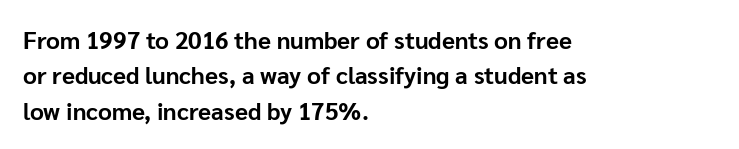
{"italic": "no", "bold": "yes", "underline": "no", "align": "left", "line_spacing": "normal", "line_spacing_ratio": 1.47, "letter_spacing": "normal", "letter_spacing_em": 0.0, "glyph_px": 24}
